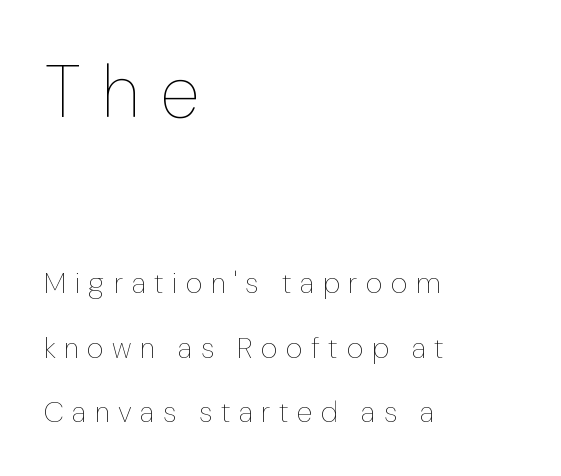
The words here are not underlined. Caption: expanded tracking, letters set apart. Note the varied advance widths — an 'i' is clearly narrower than an 'm'. Ordinary non-slanted type is in use.
